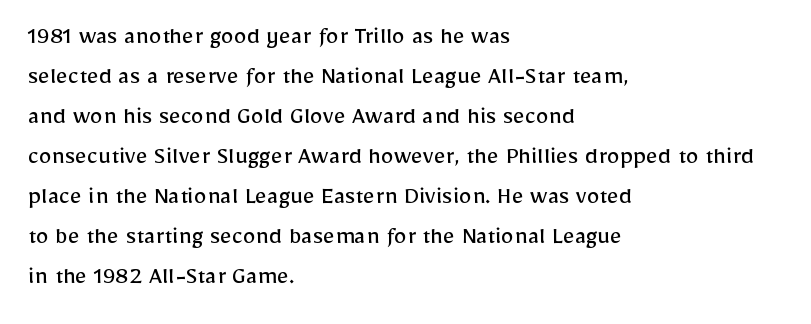
Q: Is the text bold? A: No.
Q: Is the text italic (slanted)? A: No, it is upright.
Q: Is the text underlined? A: No.
Q: How is the paragraph aligned? A: Left-aligned.
Q: Is the spacing between letters normal or unusually wide? A: Normal.
Q: Is the spacing between lines tight, normal or loose? A: Normal.
